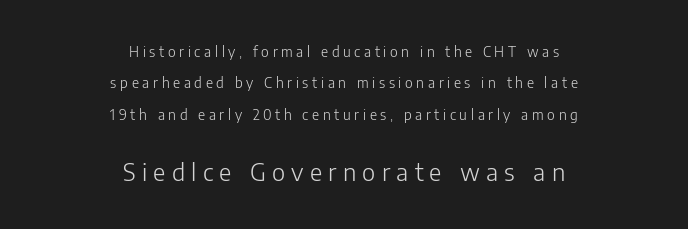
Q: Is the text bold? A: No.
Q: Is the text italic (slanted)? A: No, it is upright.
Q: Is the text underlined? A: No.
Q: How is the paragraph aligned? A: Centered.
Q: Is the spacing between letters normal or unusually wide? A: Unusually wide.
Q: Is the spacing between lines tight, normal or loose? A: Loose.
Q: Which block of text is set in a larger size, the first (top) or the second (bottom)? A: The second (bottom) one.
